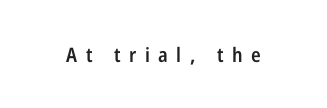
Q: Is the text bold? A: Semi-bold.
Q: Is the text italic (slanted)? A: No, it is upright.
Q: Is the text underlined? A: No.
Q: Is the spacing between letters normal or unusually wide? A: Unusually wide.
